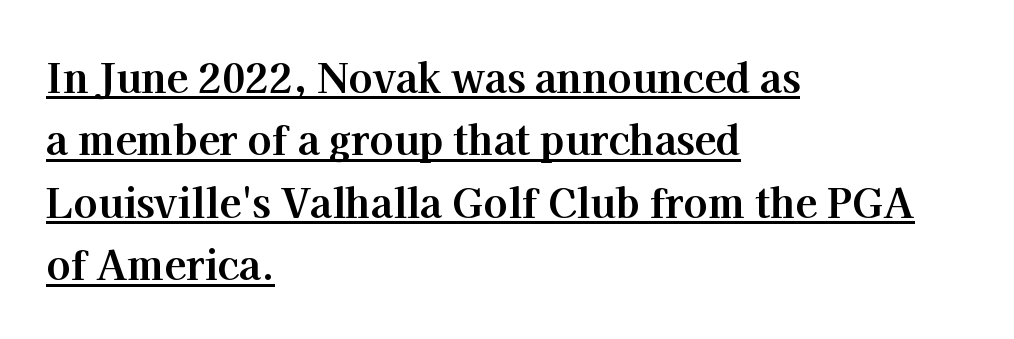
The image shows 40 px bold serif type, upright; set left-aligned, normal line spacing (1.56x), normal letter spacing, underlined; high stroke contrast and a medium x-height.
